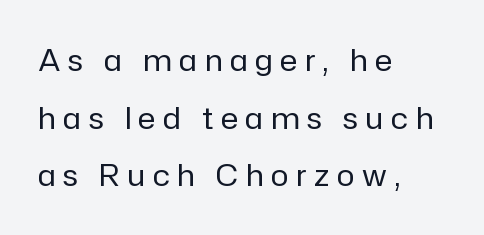
The font's upright variant was chosen for this text. All the whitespace from short lines collects on the right. This block would shrink considerably if given ordinary leading; it's expanded now. No extra ink here — the face is not bold. Tracking value appears strongly positive — letters spread wide.
